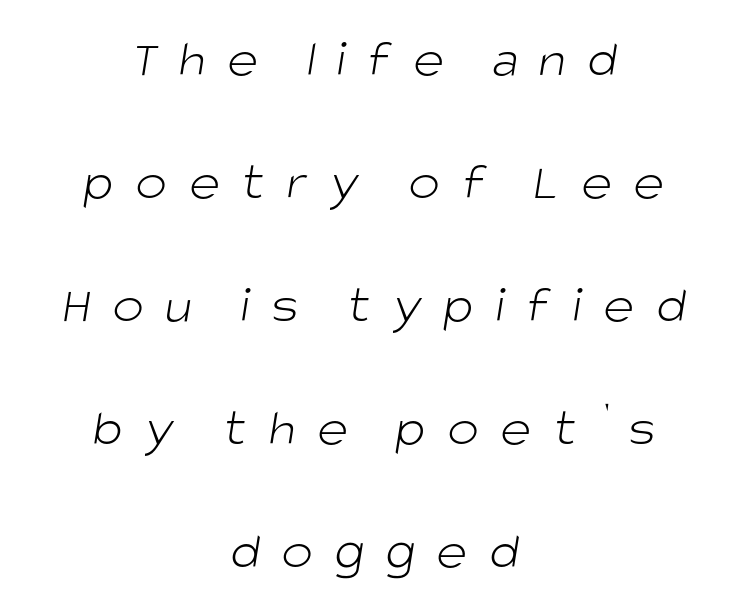
{"serif": "no", "bold": "no", "weight": "light", "width": "normal", "stroke_contrast": "low", "x_height": "large", "monospaced": "no", "underline": "no", "align": "center", "line_spacing": "loose", "line_spacing_ratio": 2.32, "letter_spacing": "wide", "letter_spacing_em": 0.4, "glyph_px": 53}
